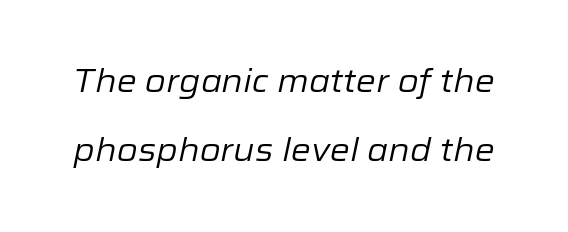
The image shows 32 px regular-weight type, italic (leaning right); set loose line spacing (2.17x), normal letter spacing, not underlined; low stroke contrast and a medium x-height.
